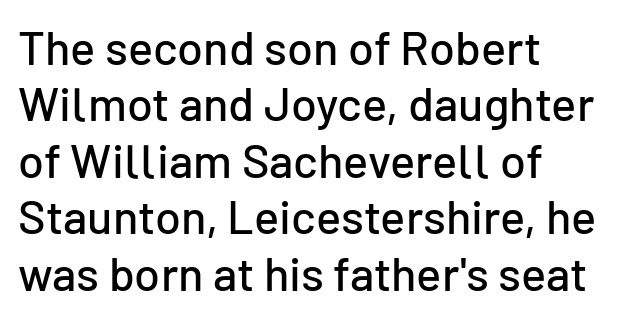
The image shows 47 px sans-serif type, upright; set left-aligned, line spacing 1.2x, normal letter spacing, not underlined; low stroke contrast and a medium x-height.
